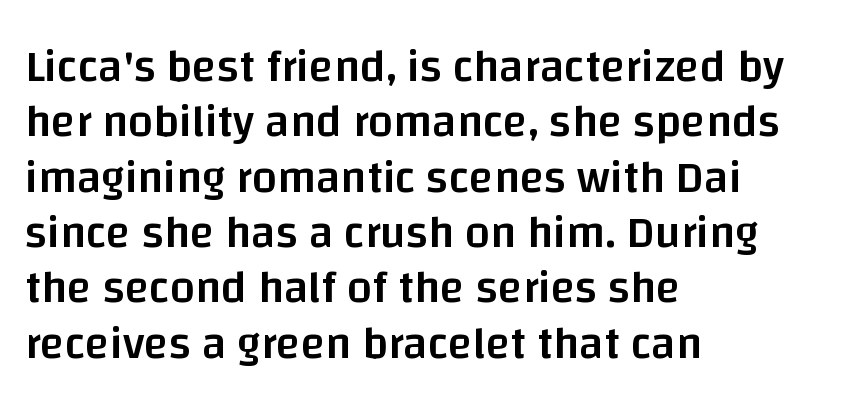
The image shows 45 px semibold sans-serif type, upright; set left-aligned, line spacing 1.23x, normal letter spacing, not underlined; low stroke contrast and a large x-height.
